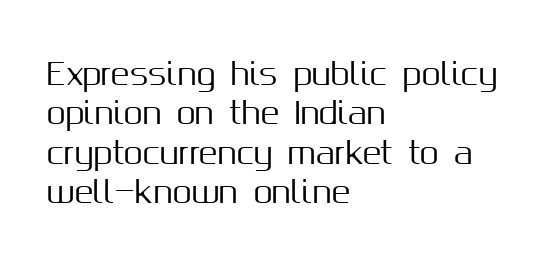
Q: Is the text italic (slanted)? A: No, it is upright.
Q: Is the typeface a serif or a sans-serif typeface? A: Sans-serif.
Q: Is the text underlined? A: No.
Q: How is the paragraph aligned? A: Left-aligned.
Q: Is the spacing between letters normal or unusually wide? A: Normal.
Q: Is the spacing between lines tight, normal or loose? A: Normal.
Q: Width (condensed, normal, or wide)? A: Normal.
Q: Stroke contrast? A: Medium.
Q: x-height? A: Medium.
Q: Monospaced? A: No.
